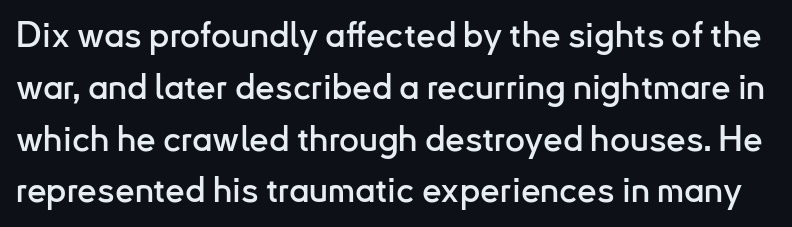
The image shows 35 px sans-serif type, upright; set normal line spacing (1.48x), normal letter spacing, not underlined; low stroke contrast and a small x-height.
